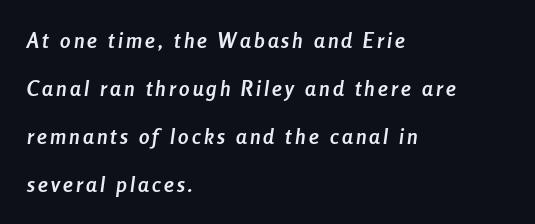
Q: Is the text bold? A: Yes.
Q: Is the text italic (slanted)? A: Yes, it leans right by about 8 degrees.
Q: Is the text underlined? A: No.
Q: How is the paragraph aligned? A: Left-aligned.
Q: Is the spacing between lines tight, normal or loose? A: Loose.
